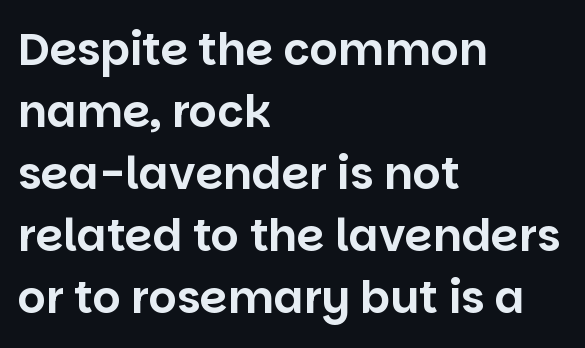
Q: Is the text italic (slanted)? A: No, it is upright.
Q: Is the typeface a serif or a sans-serif typeface? A: Sans-serif.
Q: Is the text underlined? A: No.
Q: How is the paragraph aligned? A: Left-aligned.
Q: Is the spacing between letters normal or unusually wide? A: Normal.
Q: Is the spacing between lines tight, normal or loose? A: Normal.
Q: Width (condensed, normal, or wide)? A: Normal.
Q: Stroke contrast? A: Low.
Q: x-height? A: Large.
Q: Monospaced? A: No.
